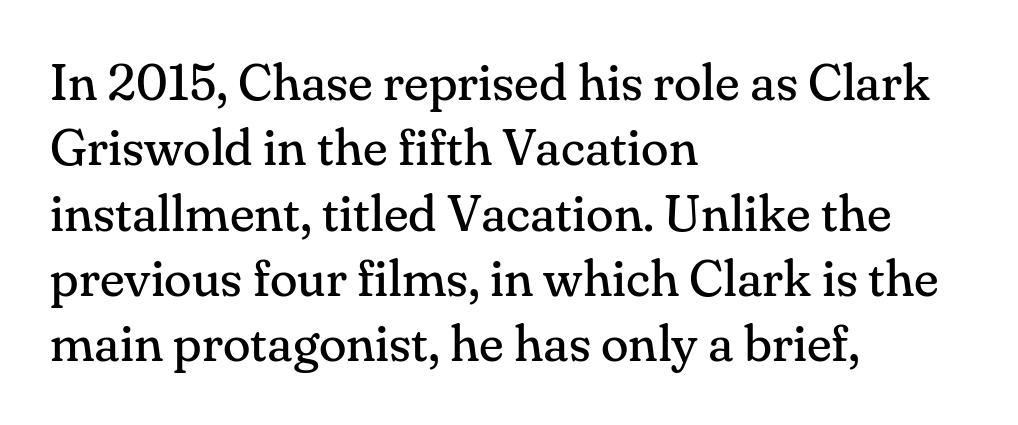
Heft: none added — not bold. Descenders are the only things crossing below the line. Little horizontal feet cap the strokes, marking this as serif type. Posture: straight, roman, zero tilt. A typesetter would call this proportional, since set widths differ per character.
